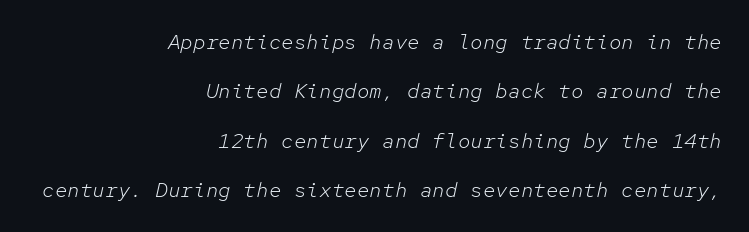
The typeface has the unassuming heft of standard copy or less. The gaps between neighbouring characters are ordinary and unremarkable. These lines were composed using italics. Does the copy run flush right? Yes — the right margin is perfectly even. This block would shrink considerably if given ordinary leading; it's expanded now.
